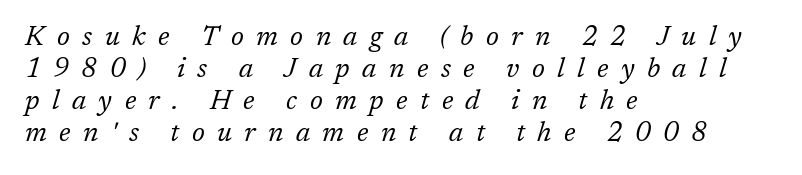
{"italic": "yes", "lean": "right", "slant_degrees": 17, "bold": "no", "underline": "no", "align": "left", "line_spacing_ratio": 1.19, "letter_spacing": "wide", "letter_spacing_em": 0.46, "glyph_px": 27}
